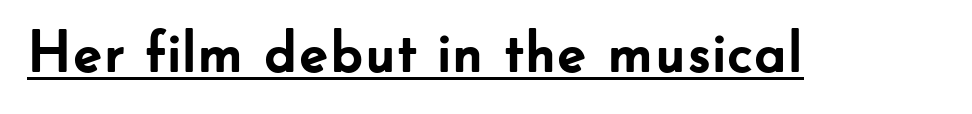
The text was rendered using a sans face with plain stroke endings. The letters stand straight up with perfectly vertical stems. Caption: bold face, heavy strokes. Note the varied advance widths — an 'i' is clearly narrower than an 'm'. Each line of the rendering has a horizontal stroke beneath the glyphs. The horizontal fit of the characters is conventional and even.
